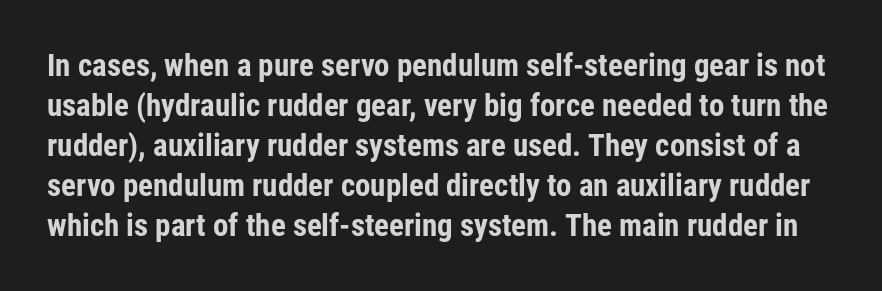
The image shows 31 px bold, condensed sans-serif type, upright; set normal line spacing (1.29x), normal letter spacing, not underlined; low stroke contrast and a medium x-height.
